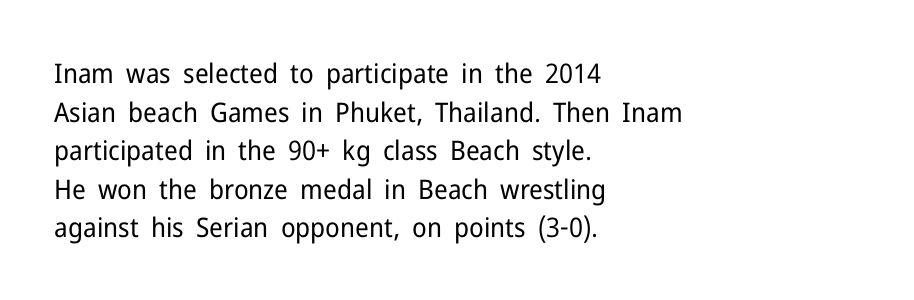
{"italic": "no", "bold": "no", "underline": "no", "align": "left", "line_spacing": "normal", "line_spacing_ratio": 1.43, "letter_spacing": "normal", "letter_spacing_em": 0.0, "glyph_px": 27}
